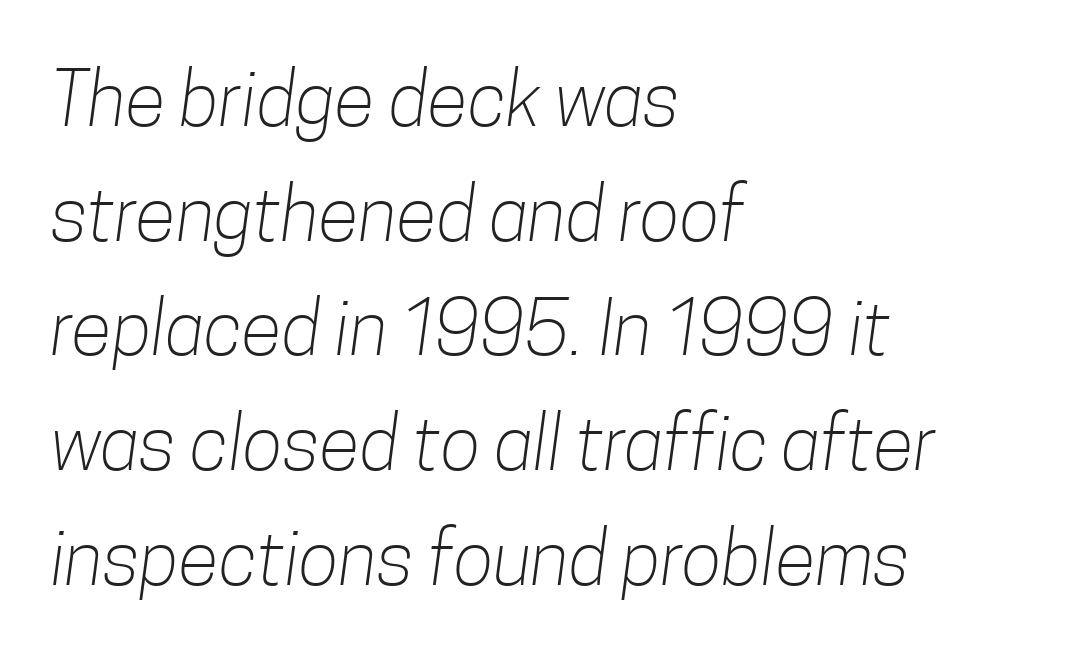
{"serif": "no", "bold": "no", "weight": "light", "width": "condensed", "stroke_contrast": "low", "x_height": "medium", "monospaced": "no", "underline": "no", "align": "left", "line_spacing": "normal", "line_spacing_ratio": 1.53, "letter_spacing": "normal", "letter_spacing_em": 0.0, "glyph_px": 75}
